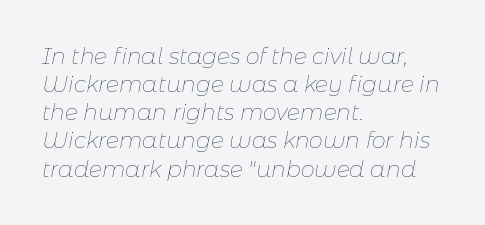
The image shows 22 px text type, italic (leaning right); set left-aligned, normal line spacing (1.28x), normal letter spacing, not underlined.
